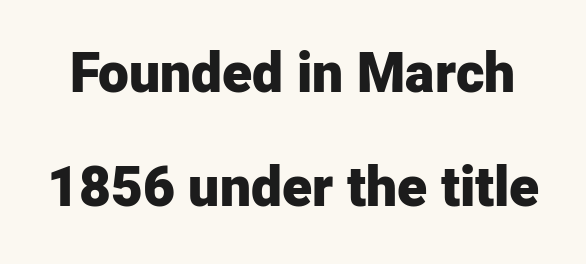
Q: Is the text bold? A: Yes.
Q: Is the text italic (slanted)? A: No, it is upright.
Q: Is the typeface a serif or a sans-serif typeface? A: Sans-serif.
Q: Is the text underlined? A: No.
Q: Is the spacing between letters normal or unusually wide? A: Normal.
Q: Is the spacing between lines tight, normal or loose? A: Loose.
Q: Width (condensed, normal, or wide)? A: Normal.
Q: Stroke contrast? A: Low.
Q: x-height? A: Medium.
Q: Monospaced? A: No.
